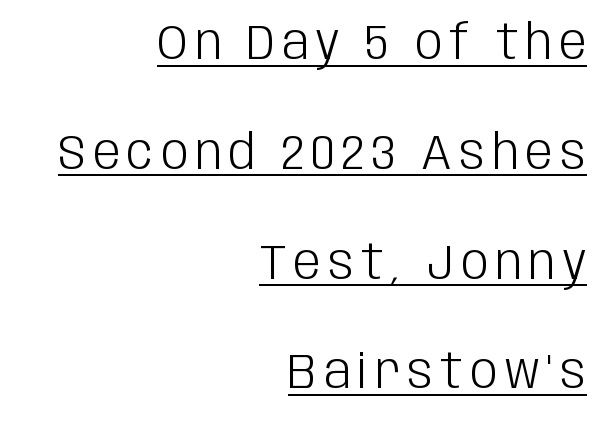
The image shows 49 px light, condensed sans-serif type, upright; set right-aligned, loose line spacing (2.24x), underlined; low stroke contrast and a large x-height.
